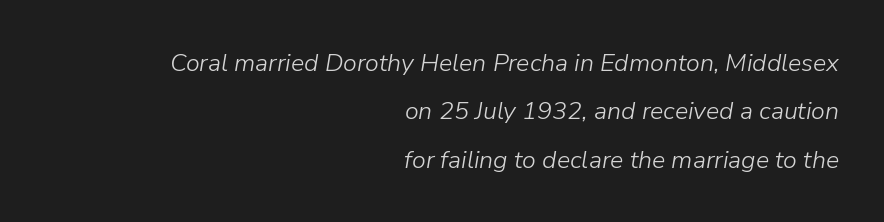
The image shows 25 px text type, italic (leaning right); set right-aligned, loose line spacing (1.94x), normal letter spacing, not underlined.
